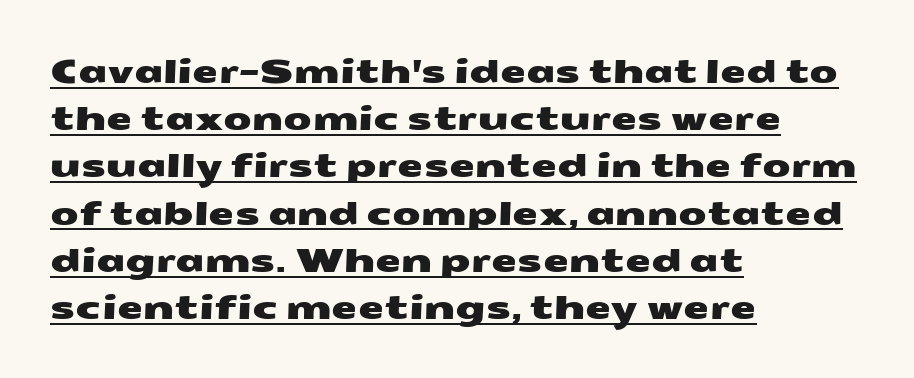
Q: Is the typeface a serif or a sans-serif typeface? A: Sans-serif.
Q: Is the text underlined? A: Yes.
Q: How is the paragraph aligned? A: Left-aligned.
Q: Is the spacing between letters normal or unusually wide? A: Normal.
Q: Is the spacing between lines tight, normal or loose? A: Normal.
Q: Width (condensed, normal, or wide)? A: Wide.
Q: Stroke contrast? A: Medium.
Q: x-height? A: Medium.
Q: Monospaced? A: No.
